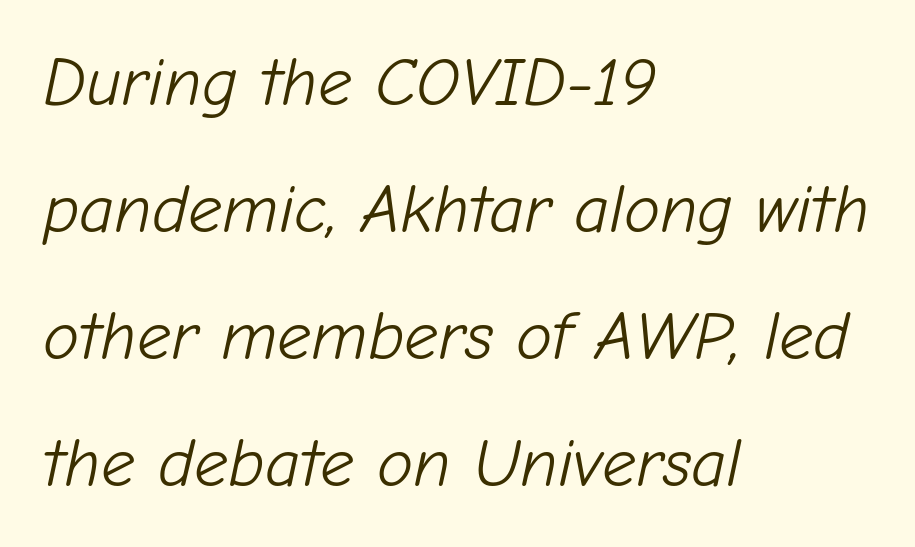
Q: Is the text bold? A: No.
Q: Is the text italic (slanted)? A: Yes, it leans right by about 12 degrees.
Q: Is the text underlined? A: No.
Q: How is the paragraph aligned? A: Left-aligned.
Q: Is the spacing between letters normal or unusually wide? A: Normal.
Q: Width (condensed, normal, or wide)? A: Normal.
Q: Stroke contrast? A: Low.
Q: x-height? A: Medium.
Q: Monospaced? A: No.
